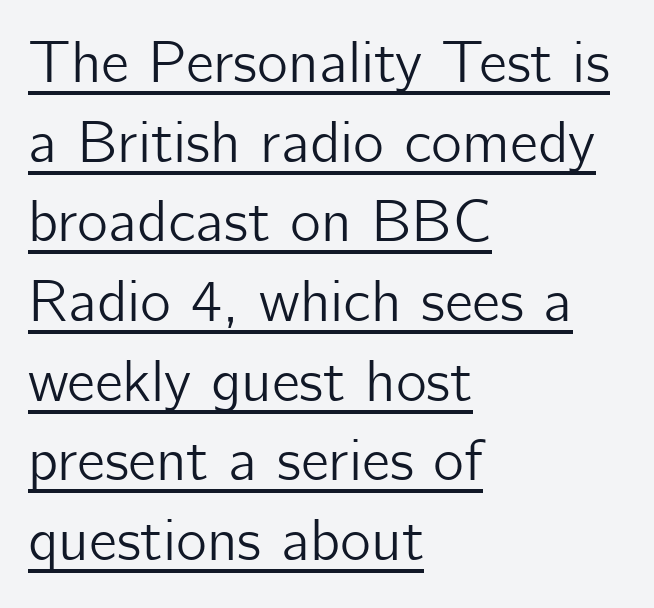
The passage shown is typed in a proportional face where columns would drift. Compared with typical body copy, the letter spacing here is the same. The specimen includes a rule beneath the text block's lines. If you drew a ruler down the left edge, every line would touch it. Unlike a traditional serif, this face leaves its strokes unadorned. These lines sit exactly where default settings would place them.
